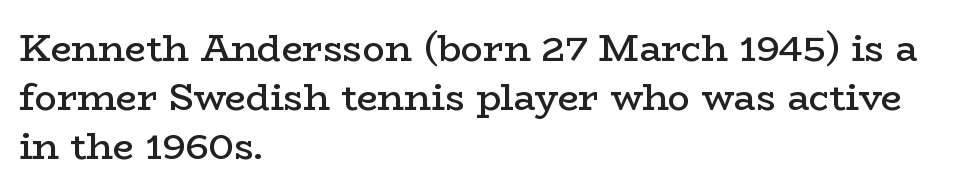
Q: Is the text bold? A: Semi-bold.
Q: Is the text italic (slanted)? A: No, it is upright.
Q: Is the typeface a serif or a sans-serif typeface? A: Serif.
Q: Is the text underlined? A: No.
Q: How is the paragraph aligned? A: Left-aligned.
Q: Is the spacing between letters normal or unusually wide? A: Normal.
Q: Is the spacing between lines tight, normal or loose? A: Normal.
Q: Width (condensed, normal, or wide)? A: Wide.
Q: Stroke contrast? A: Low.
Q: x-height? A: Medium.
Q: Monospaced? A: No.
